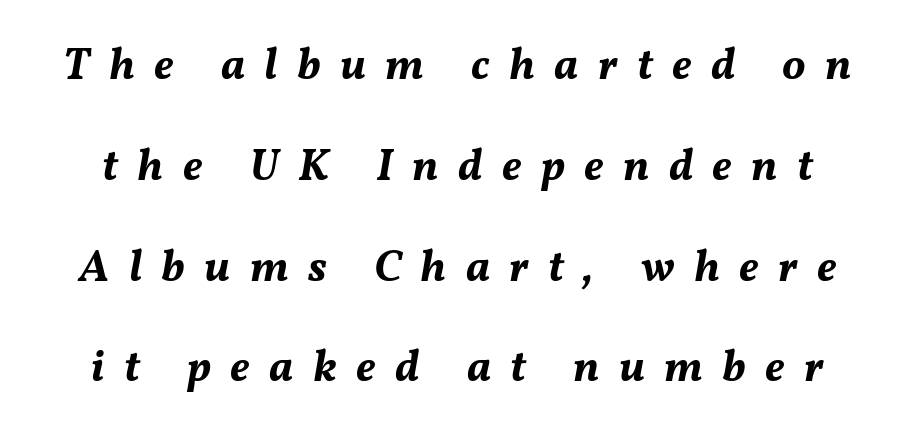
These lines are rendered in a variable-pitch font. The gaps between neighbouring characters are conspicuously large. Honestly, there is no underline to notice here at all. Reading down the column, the eye jumps a long way to each next line. Would a proofreader flag this as italicized? Yes. Every letter is thick-stroked: bold, no question.
